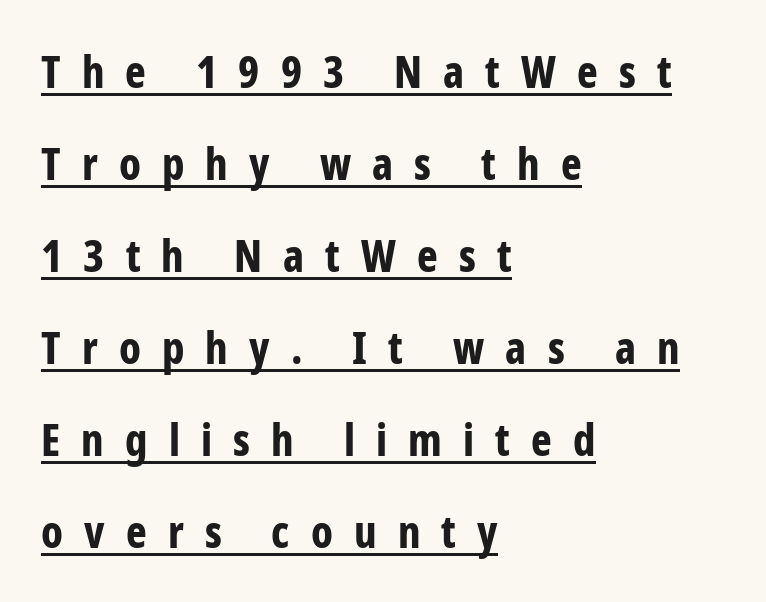
This sample uses expanded letter spacing, leaving extra air between glyphs. The font family rendered here belongs to the sans-serif group. Unlike italic type, these characters show no tilt at all. The passage is arranged the way most books set body copy — flush left. Whoever set this chose breathing room over compactness in the vertical rhythm.
